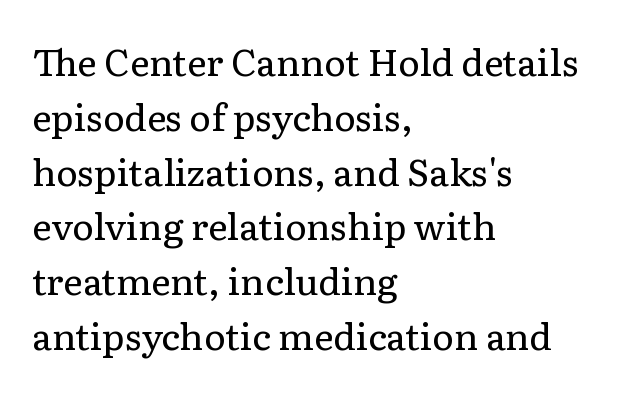
{"serif": "yes", "italic": "no", "bold": "no", "weight": "regular", "width": "normal", "stroke_contrast": "low", "x_height": "medium", "monospaced": "no", "underline": "no", "align": "left", "line_spacing": "normal", "line_spacing_ratio": 1.48, "letter_spacing": "normal", "letter_spacing_em": 0.0, "glyph_px": 37}
